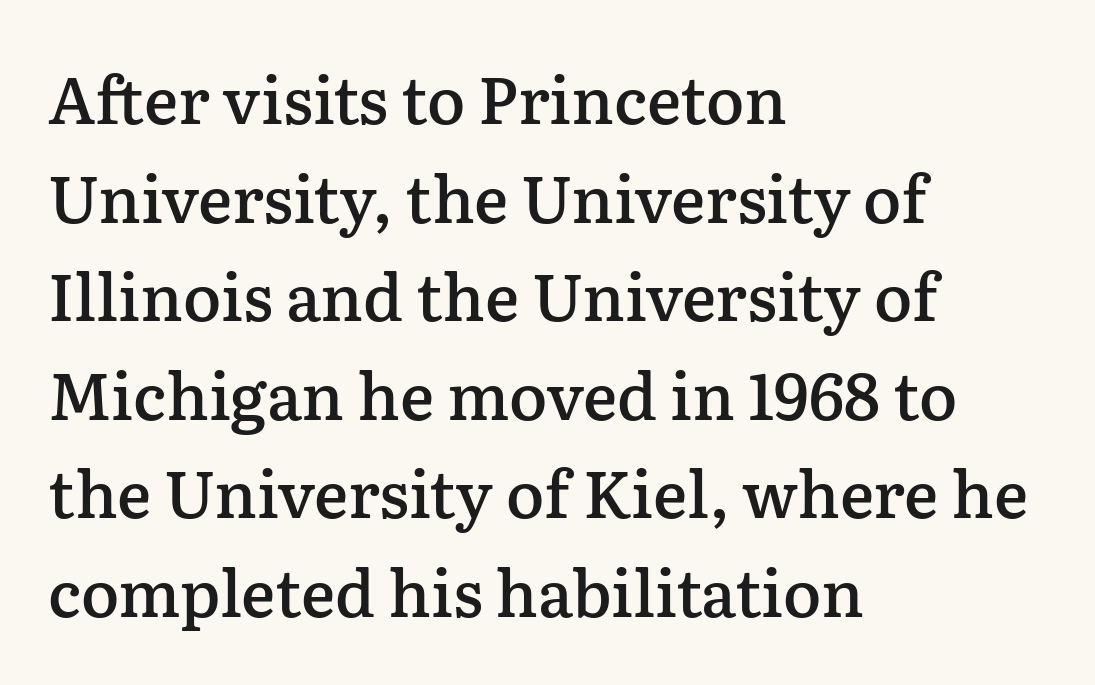
The image shows 64 px semibold serif type, upright; set left-aligned, normal line spacing (1.54x), normal letter spacing, not underlined; low stroke contrast and a medium x-height.
